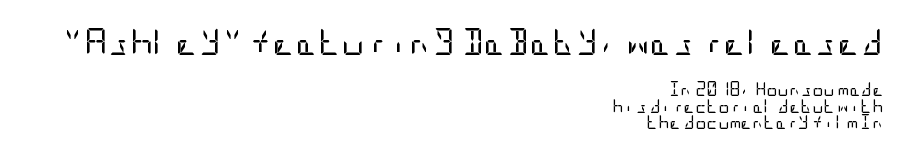
{"serif": "no", "italic": "no", "bold": "no", "weight": "regular", "width": "condensed", "stroke_contrast": "low", "x_height": "large", "underline": "no", "align": "right", "line_spacing_ratio": 1.18, "letter_spacing": "normal", "letter_spacing_em": 0.0, "larger_block": "first", "size_ratio": 2.0, "glyph_px": 28}
